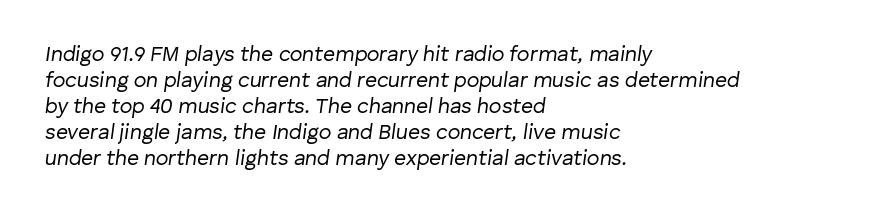
Q: Is the text bold? A: No.
Q: Is the text italic (slanted)? A: Yes, it leans right by about 8 degrees.
Q: Is the text underlined? A: No.
Q: How is the paragraph aligned? A: Left-aligned.
Q: Is the spacing between letters normal or unusually wide? A: Normal.
